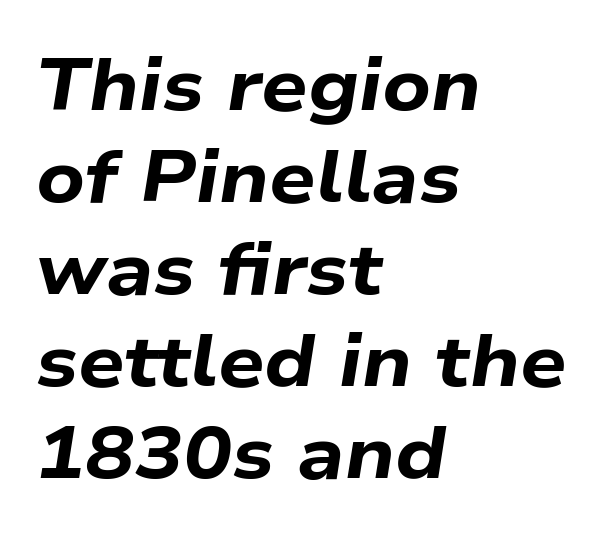
{"italic": "yes", "lean": "right", "slant_degrees": 9, "bold": "yes", "weight": "bold", "width": "wide", "stroke_contrast": "low", "x_height": "medium", "monospaced": "no", "underline": "no", "align": "left", "line_spacing": "normal", "line_spacing_ratio": 1.26, "letter_spacing": "normal", "letter_spacing_em": 0.0, "glyph_px": 73}
